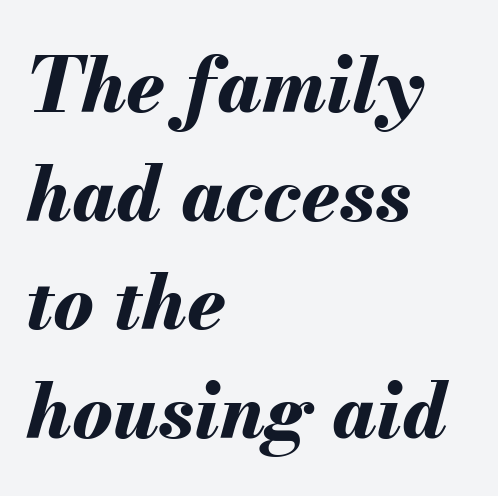
{"italic": "yes", "lean": "right", "slant_degrees": 13, "bold": "yes", "weight": "bold", "width": "normal", "stroke_contrast": "medium", "x_height": "small", "monospaced": "no", "underline": "no", "align": "left", "line_spacing": "normal", "line_spacing_ratio": 1.43, "letter_spacing": "normal", "letter_spacing_em": 0.0, "glyph_px": 76}
